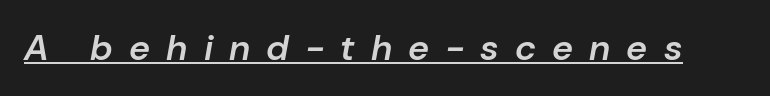
You could only call the tracking loose — the letters float apart. Characters are canted at an angle relative to the baseline's perpendicular. Is there an underline? Yes — a line sits under the letters. The characters look somewhat weighty, a semibold short of true bold. Think of a printed novel: that variable character pitch is what you see here.
